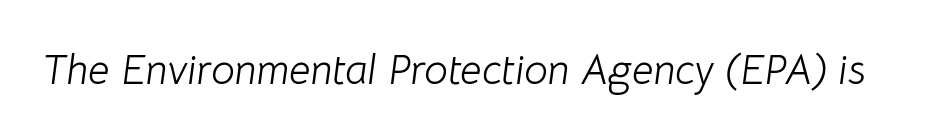
Q: Is the text bold? A: No.
Q: Is the text italic (slanted)? A: Yes, it leans right by about 8 degrees.
Q: Is the text underlined? A: No.
Q: Is the spacing between letters normal or unusually wide? A: Normal.
Q: Width (condensed, normal, or wide)? A: Normal.
Q: Stroke contrast? A: Low.
Q: x-height? A: Medium.
Q: Monospaced? A: No.
